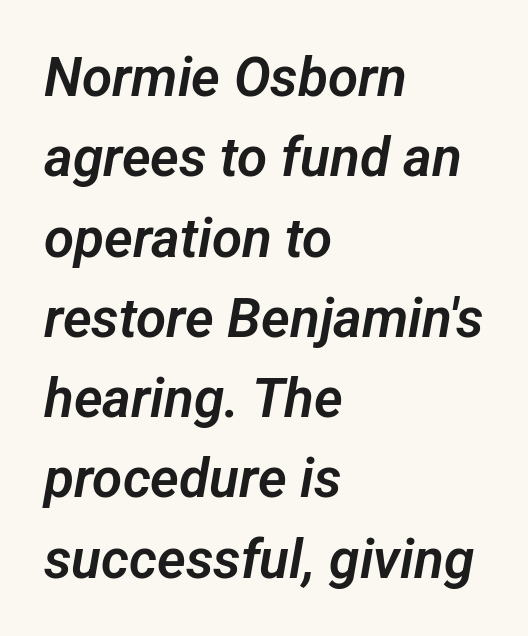
The image shows 55 px sans-serif type; set left-aligned, normal line spacing (1.46x), normal letter spacing, not underlined; low stroke contrast and a medium x-height.
